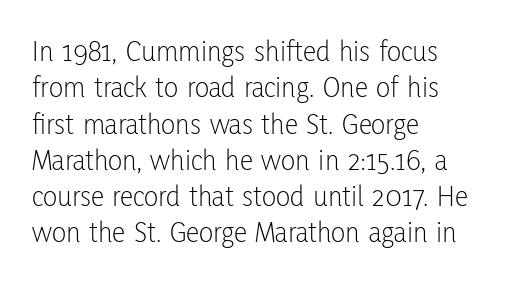
Q: Is the text bold? A: No.
Q: Is the text italic (slanted)? A: No, it is upright.
Q: Is the typeface a serif or a sans-serif typeface? A: Sans-serif.
Q: Is the text underlined? A: No.
Q: How is the paragraph aligned? A: Left-aligned.
Q: Is the spacing between letters normal or unusually wide? A: Normal.
Q: Width (condensed, normal, or wide)? A: Condensed.
Q: Stroke contrast? A: Low.
Q: x-height? A: Medium.
Q: Monospaced? A: No.
